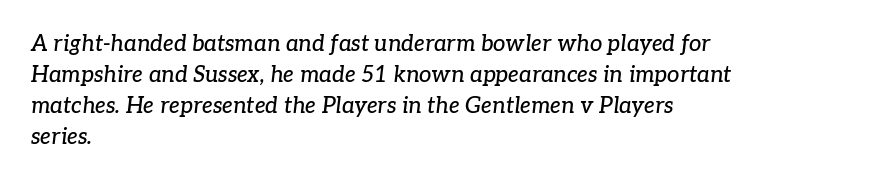
The image shows 22 px text type, italic (leaning right); set left-aligned, normal line spacing (1.41x), normal letter spacing, not underlined.
